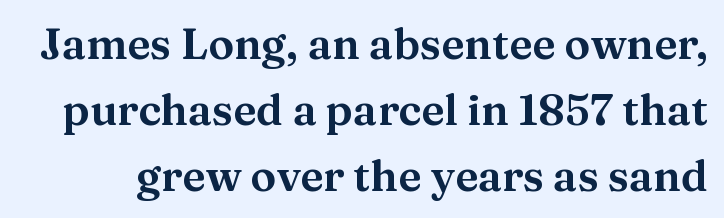
Q: Is the text italic (slanted)? A: No, it is upright.
Q: Is the typeface a serif or a sans-serif typeface? A: Serif.
Q: Is the text underlined? A: No.
Q: Is the spacing between letters normal or unusually wide? A: Normal.
Q: Is the spacing between lines tight, normal or loose? A: Normal.
Q: Width (condensed, normal, or wide)? A: Wide.
Q: Stroke contrast? A: Medium.
Q: x-height? A: Medium.
Q: Monospaced? A: No.
